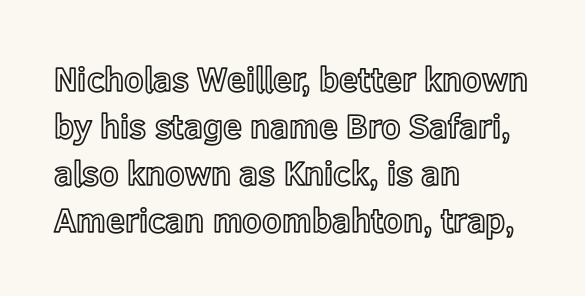
Evenly set lines give the paragraph a standard silhouette. Descenders are the only things crossing below the line. Each line starts at the same left margin while the right side varies. Varying glyph widths throughout — classic text-font behaviour.
